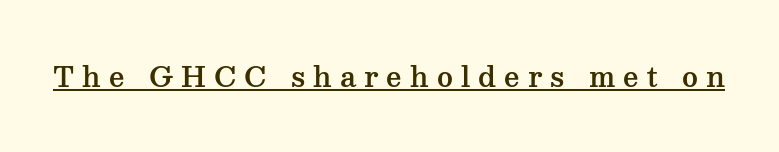
Q: Is the text italic (slanted)? A: No, it is upright.
Q: Is the text underlined? A: Yes.
Q: Is the spacing between letters normal or unusually wide? A: Unusually wide.
